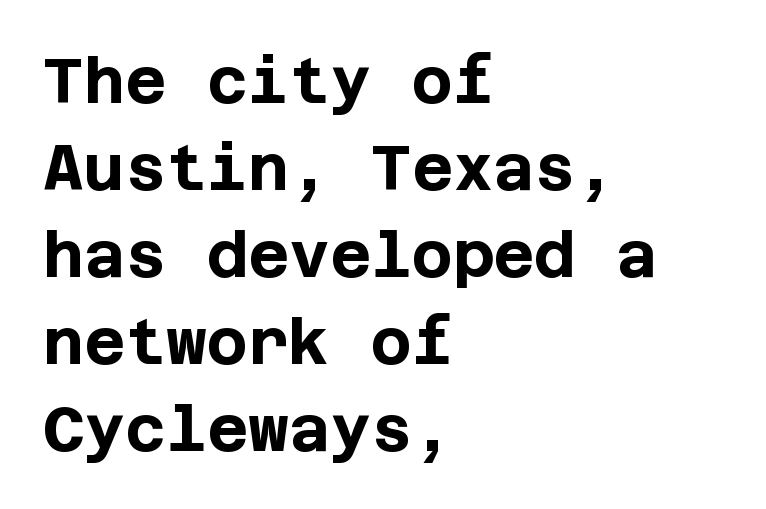
{"serif": "no", "italic": "no", "bold": "yes", "weight": "bold", "width": "normal", "stroke_contrast": "low", "x_height": "large", "underline": "no", "align": "left", "line_spacing": "normal", "line_spacing_ratio": 1.38, "letter_spacing": "normal", "letter_spacing_em": 0.0, "glyph_px": 63}
